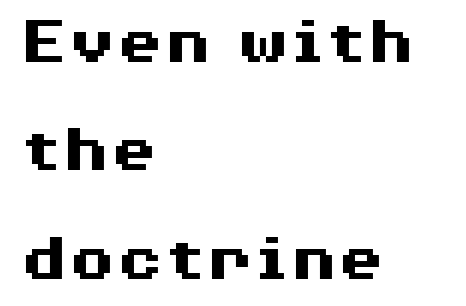
The image shows 69 px heavy, wide sans-serif type, upright; set left-aligned, normal line spacing (1.57x), normal letter spacing, not underlined; medium stroke contrast and a medium x-height.
